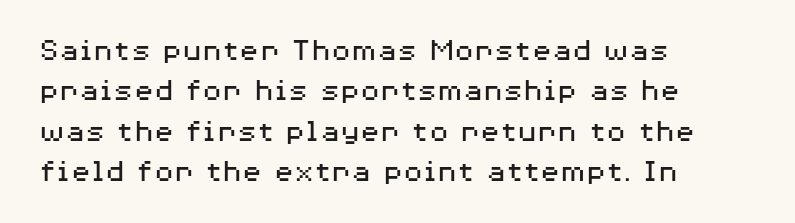
No italicization has been applied; the sample stays upright. The font sits on the lighter half of the weight spectrum, regular included. The passage is arranged the way most books set body copy — flush left. The horizontal fit of the characters is conventional and even. Is this a sans? Yes — the strokes have no serifs. Glance below the letters and you will spot only blank space.
